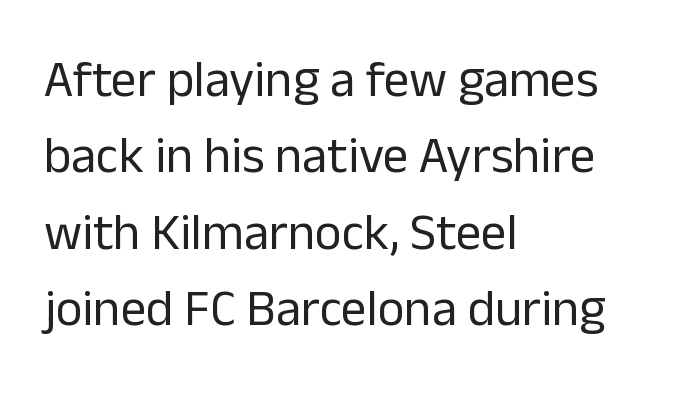
{"serif": "no", "italic": "no", "bold": "no", "weight": "regular", "width": "normal", "stroke_contrast": "low", "x_height": "medium", "monospaced": "no", "underline": "no", "align": "left", "line_spacing": "normal", "line_spacing_ratio": 1.5, "letter_spacing": "normal", "letter_spacing_em": 0.0, "glyph_px": 51}
